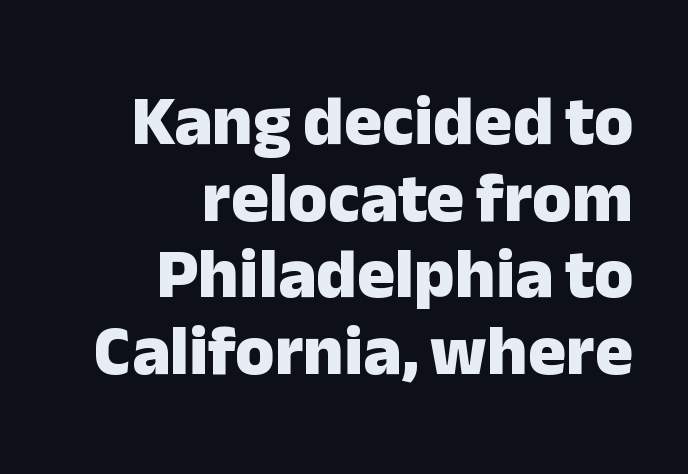
Spacing between characters is what you'd get straight out of the box. A student would call this right alignment; a typographer would say flush right, rag left. Descender tails drop into unmarked territory. These words are printed bold, with thick strokes throughout. Very little white space separates one row of letters from the next.
